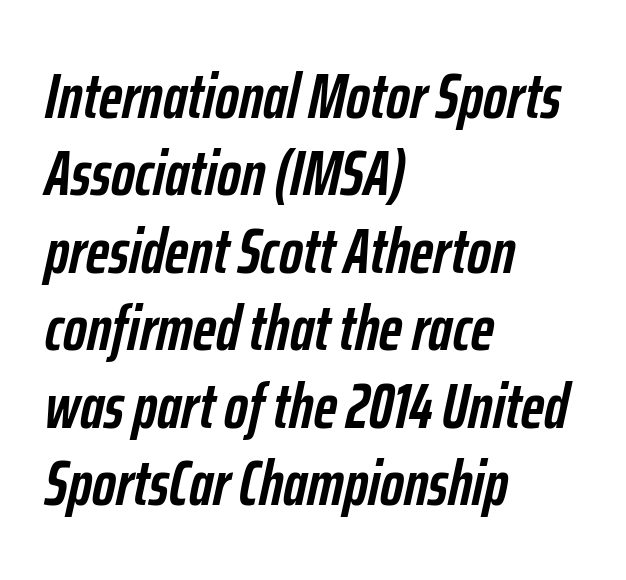
An italicized treatment has been applied to the whole sample. Caption: multi-line text, flush left, ragged right. Quick note: underline off. The strokes are fattened all the way to bold. The face used here is rendered with its standard letterfit.
